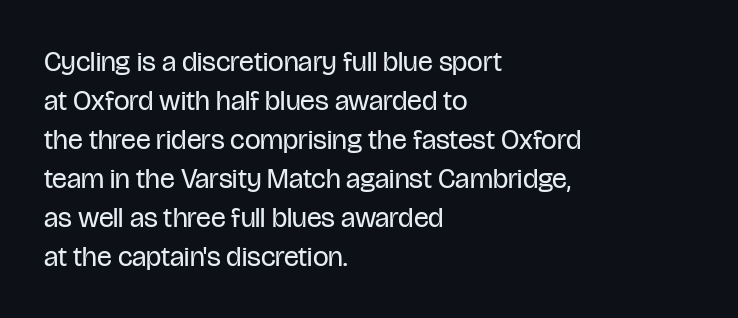
The letters advance in unequal steps, a hallmark of proportional type. Bare-footed words on every line. No heavy texture on the line: the type isn't bold. The face used here is rendered with its standard letterfit. Regarding serifs, this sample does without them.
